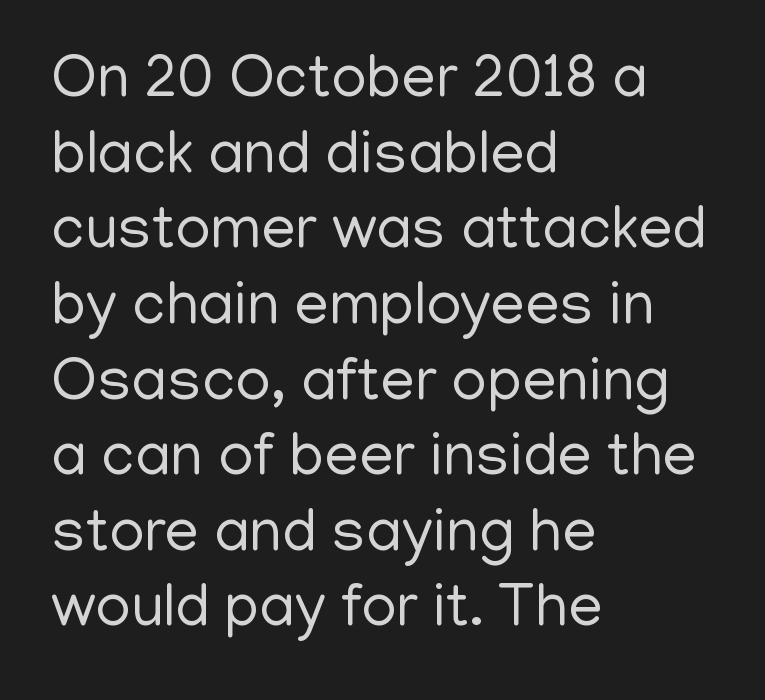
Q: Is the text bold? A: No.
Q: Is the text italic (slanted)? A: No, it is upright.
Q: Is the typeface a serif or a sans-serif typeface? A: Sans-serif.
Q: Is the text underlined? A: No.
Q: How is the paragraph aligned? A: Left-aligned.
Q: Is the spacing between letters normal or unusually wide? A: Normal.
Q: Width (condensed, normal, or wide)? A: Normal.
Q: Stroke contrast? A: Low.
Q: x-height? A: Medium.
Q: Monospaced? A: No.
